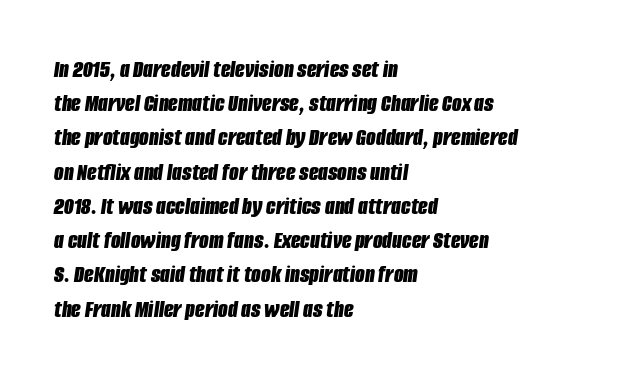
The image shows 25 px bold type, italic (leaning right); set left-aligned, normal line spacing (1.37x), normal letter spacing, not underlined.
